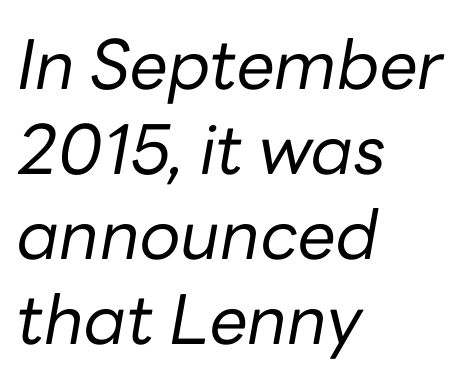
{"italic": "yes", "lean": "right", "slant_degrees": 10, "bold": "no", "weight": "regular", "width": "normal", "stroke_contrast": "low", "x_height": "medium", "monospaced": "no", "underline": "no", "align": "left", "line_spacing": "normal", "line_spacing_ratio": 1.25, "letter_spacing": "normal", "letter_spacing_em": 0.0, "glyph_px": 68}
